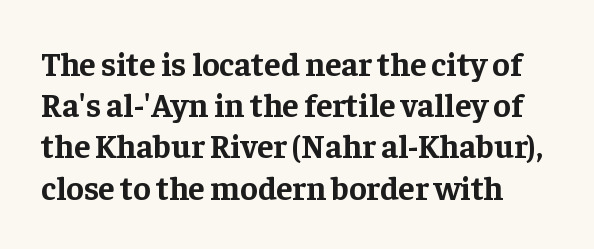
Check under the words: just untouched page. The text was rendered using a seriffed face with decorative stroke endings. Thick stems and heavy bowls — unmistakably bold. Is this a fixed-width face? No — the glyphs have proportional, varying widths. If you drew a line through each stem, it would be perfectly vertical.
